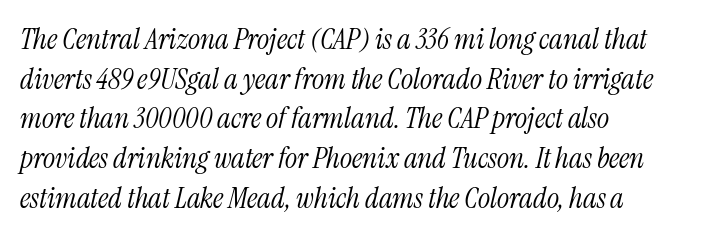
This is not heavy type; no bold has been used. Descenders are the only things crossing below the line. The rendering keeps characters at their native spacing. Notice how the passage keeps a crisp vertical edge on the left only. Interline gaps are of average width in this sample.
